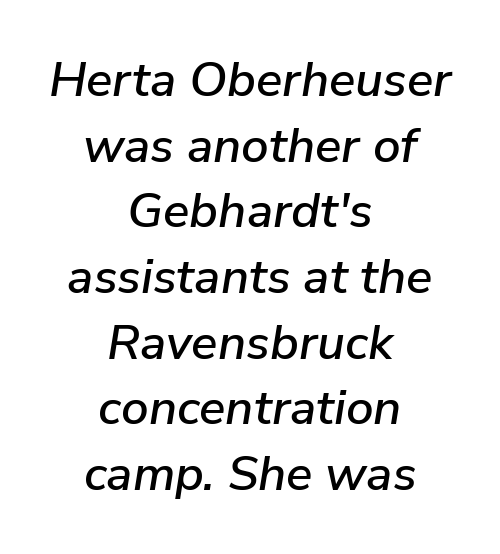
Q: Is the text italic (slanted)? A: Yes, it leans right by about 9 degrees.
Q: Is the text underlined? A: No.
Q: How is the paragraph aligned? A: Centered.
Q: Is the spacing between letters normal or unusually wide? A: Normal.
Q: Is the spacing between lines tight, normal or loose? A: Normal.
Q: Width (condensed, normal, or wide)? A: Normal.
Q: Stroke contrast? A: Low.
Q: x-height? A: Medium.
Q: Monospaced? A: No.
